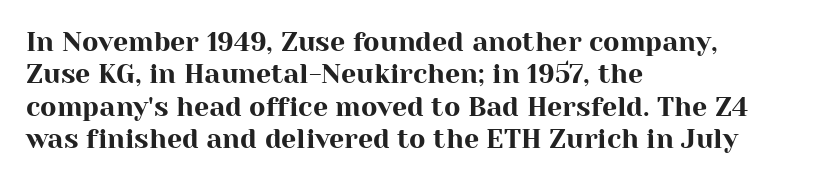
Q: Is the text italic (slanted)? A: No, it is upright.
Q: Is the text underlined? A: No.
Q: How is the paragraph aligned? A: Left-aligned.
Q: Is the spacing between letters normal or unusually wide? A: Normal.
